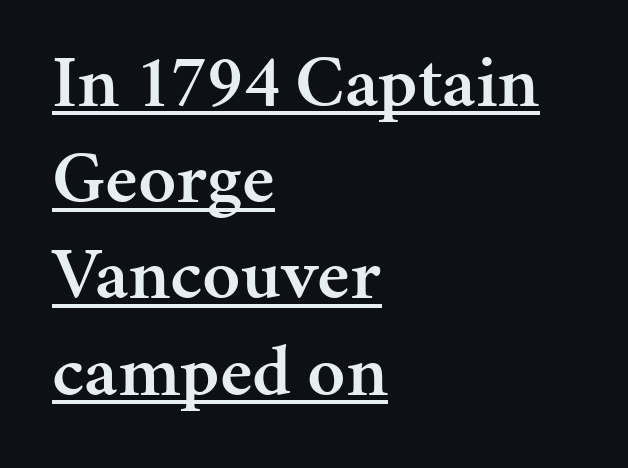
The image shows 74 px semibold serif type, upright; set left-aligned, normal line spacing (1.3x), normal letter spacing, underlined; medium stroke contrast and a medium x-height.
